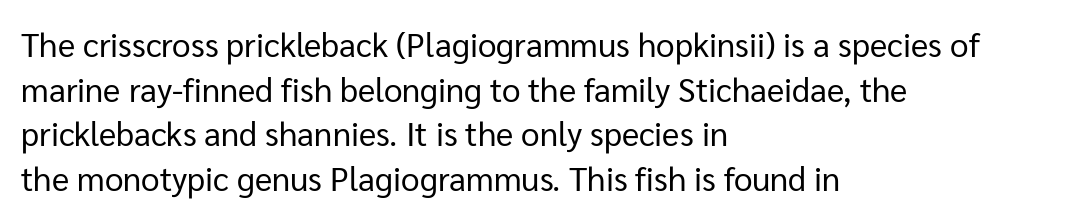
Vertically, the passage feels balanced, rows spaced as you'd expect. The strip under each line holds only bare page. Here the designer chose a conventional face with non-uniform glyph widths. Compared with typical body copy, the letter spacing here is the same. This sample uses a sans-serif face. A quiet, ordinary-to-light weight characterises the typeface.
